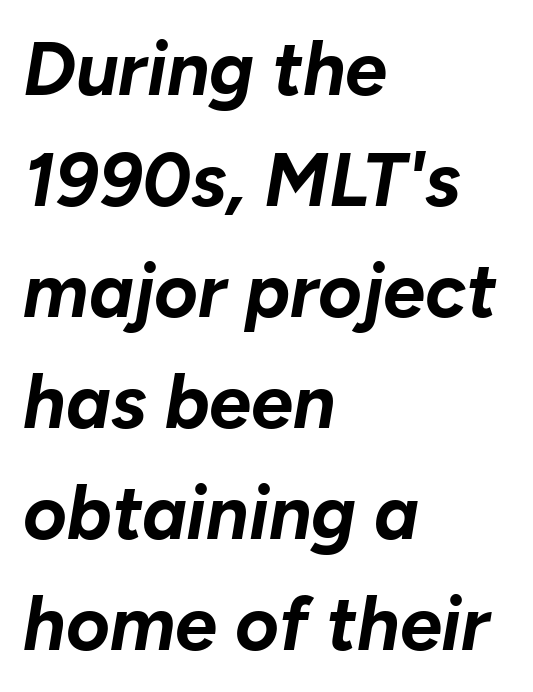
Notice how thick the strokes are: this is what a full bold looks like. You can tell it's italic because the verticals aren't actually vertical. Regarding leading, the lines here are spaced in the standard way. Plain, unruled lines of type.
